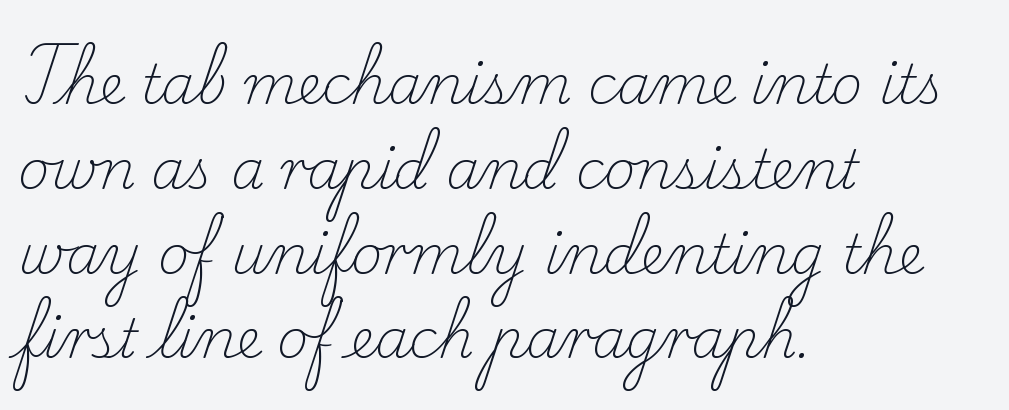
The image shows 54 px light serif type; set left-aligned, normal line spacing (1.57x), normal letter spacing, not underlined; low stroke contrast and a small x-height.
